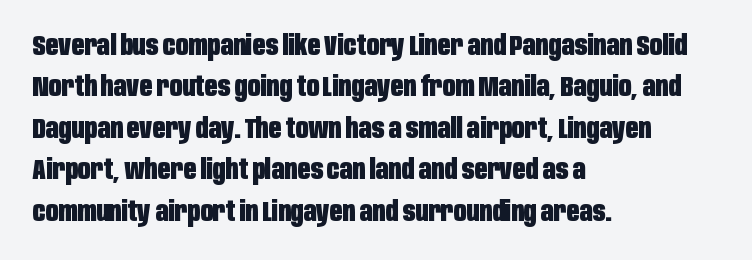
Q: Is the text bold? A: Yes.
Q: Is the text italic (slanted)? A: No, it is upright.
Q: Is the typeface a serif or a sans-serif typeface? A: Sans-serif.
Q: Is the text underlined? A: No.
Q: How is the paragraph aligned? A: Left-aligned.
Q: Is the spacing between letters normal or unusually wide? A: Normal.
Q: Is the spacing between lines tight, normal or loose? A: Normal.
Q: Width (condensed, normal, or wide)? A: Condensed.
Q: Stroke contrast? A: Low.
Q: x-height? A: Large.
Q: Monospaced? A: No.
